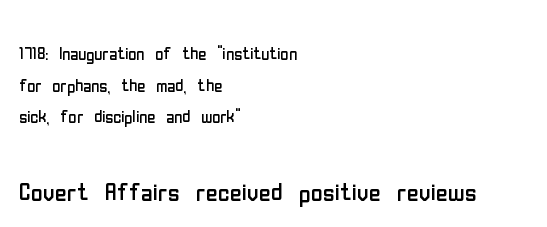
Q: Is the text bold? A: No.
Q: Is the text italic (slanted)? A: No, it is upright.
Q: Is the typeface a serif or a sans-serif typeface? A: Sans-serif.
Q: Is the text underlined? A: No.
Q: How is the paragraph aligned? A: Left-aligned.
Q: Is the spacing between letters normal or unusually wide? A: Normal.
Q: Is the spacing between lines tight, normal or loose? A: Normal.
Q: Which block of text is set in a larger size, the first (top) or the second (bottom)? A: The second (bottom) one.
Q: Width (condensed, normal, or wide)? A: Condensed.
Q: Stroke contrast? A: Low.
Q: x-height? A: Medium.
Q: Monospaced? A: No.
